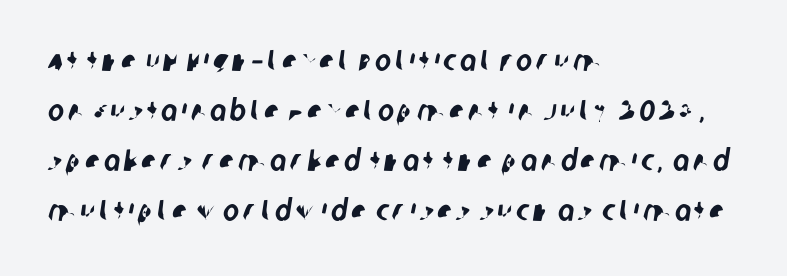
{"serif": "no", "width": "condensed", "stroke_contrast": "low", "x_height": "large", "monospaced": "no", "underline": "no", "align": "left", "line_spacing": "normal", "line_spacing_ratio": 1.67, "glyph_px": 30}
